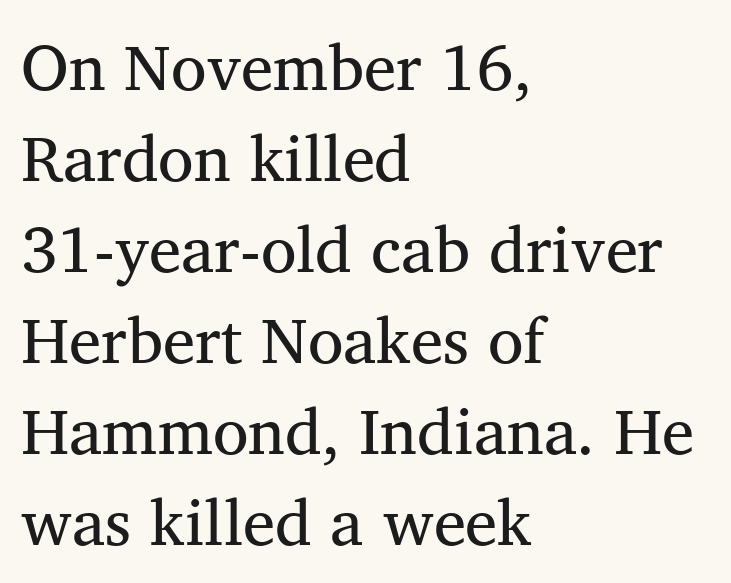
{"serif": "yes", "italic": "no", "bold": "no", "weight": "regular", "width": "normal", "stroke_contrast": "medium", "x_height": "medium", "monospaced": "no", "underline": "no", "align": "left", "line_spacing": "normal", "line_spacing_ratio": 1.4, "letter_spacing": "normal", "letter_spacing_em": 0.0, "glyph_px": 65}
